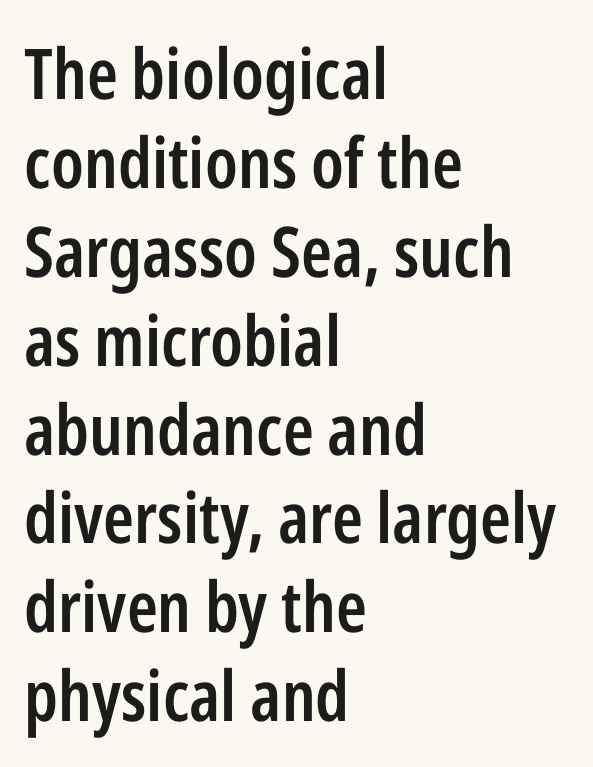
{"serif": "no", "italic": "no", "bold": "semi", "weight": "semibold", "width": "condensed", "stroke_contrast": "low", "x_height": "medium", "monospaced": "no", "underline": "no", "align": "left", "line_spacing": "normal", "line_spacing_ratio": 1.27, "letter_spacing": "normal", "letter_spacing_em": 0.0, "glyph_px": 70}
